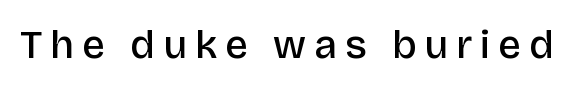
The image shows 40 px semibold sans-serif type, upright; set unusually wide letter spacing (+0.2 em), not underlined; low stroke contrast and a large x-height.
